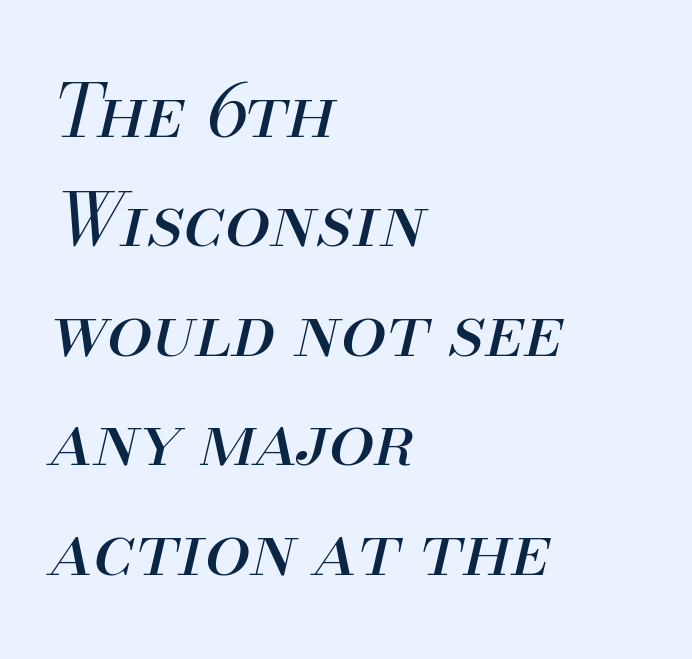
Character widths vary here, with narrow letters taking less room than wide ones. A typesetter would mark this as italic. Quick note: interline space is typical. On a weight scale, this lands at 450 or below.
